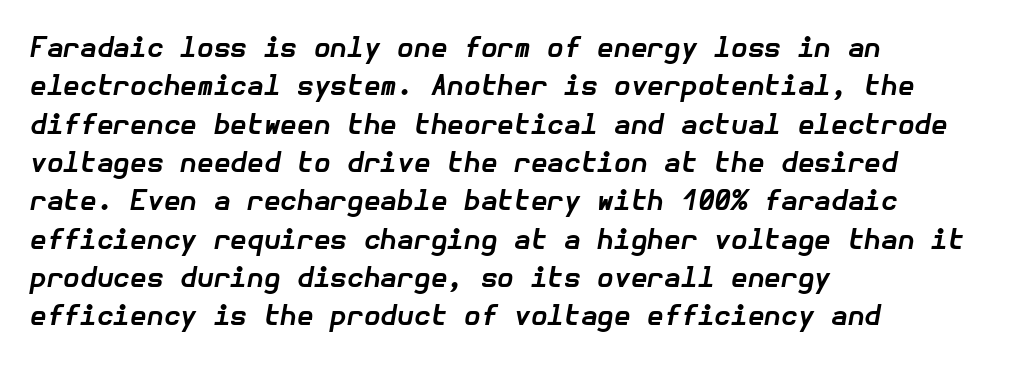
This sample keeps an unexceptional amount of space between lines. The tracking reads as untouched default to a designer's eye. Anything drawn beneath the words? Only blank space. Does the copy run flush right? No — it runs flush left. Italic? Definitely — the glyphs are oblique. How heavy is the stroke? Heavy — this is a bold.
